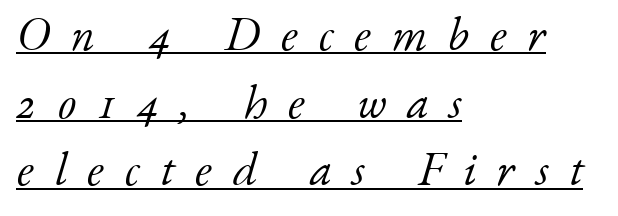
Q: Is the text bold? A: No.
Q: Is the text italic (slanted)? A: Yes, it leans right by about 17 degrees.
Q: Is the typeface a serif or a sans-serif typeface? A: Serif.
Q: Is the text underlined? A: Yes.
Q: How is the paragraph aligned? A: Left-aligned.
Q: Is the spacing between letters normal or unusually wide? A: Unusually wide.
Q: Is the spacing between lines tight, normal or loose? A: Normal.
Q: Width (condensed, normal, or wide)? A: Normal.
Q: Stroke contrast? A: Low.
Q: x-height? A: Small.
Q: Monospaced? A: No.
